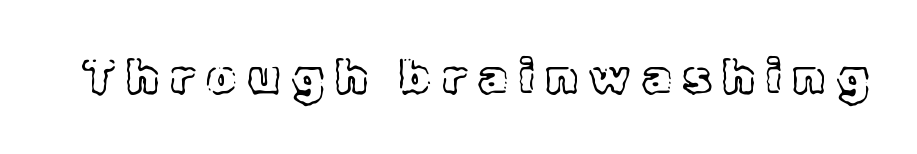
Quick note: not italic, upright. Spacing between characters has been opened up far beyond the box default. Varying glyph widths throughout — classic text-font behaviour. Unmarked baselines from the first word to the last.
